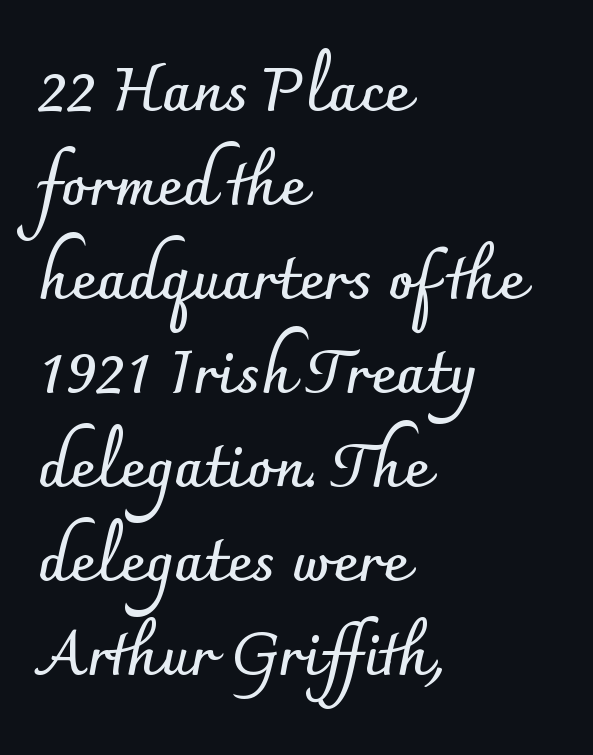
{"serif": "no", "bold": "yes", "weight": "semibold", "width": "normal", "stroke_contrast": "low", "x_height": "small", "monospaced": "no", "underline": "no", "align": "left", "line_spacing": "normal", "line_spacing_ratio": 1.54, "letter_spacing": "normal", "letter_spacing_em": 0.0, "glyph_px": 61}
